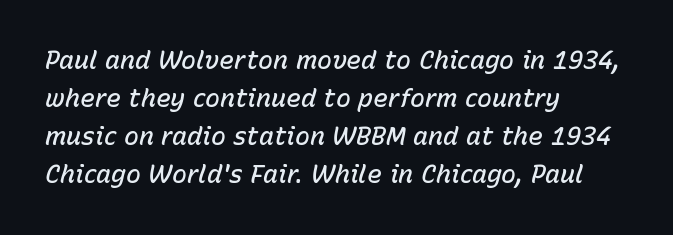
The font is running at a semibold setting, under full bold. The lines in this sample share a left origin and differ only in where they stop. The specimen omits any rule beneath the text block's lines. Regular leading. Caption: standard tracking, unaltered.
